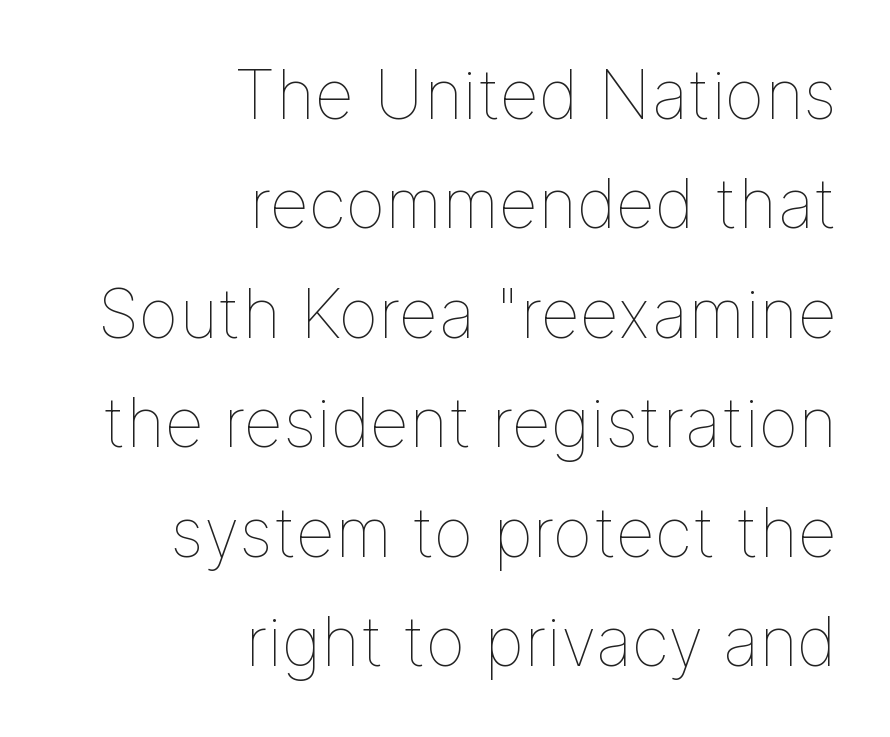
The image shows 68 px thin type, upright; set right-aligned, normal line spacing (1.61x), normal letter spacing, not underlined; low stroke contrast and a medium x-height.
